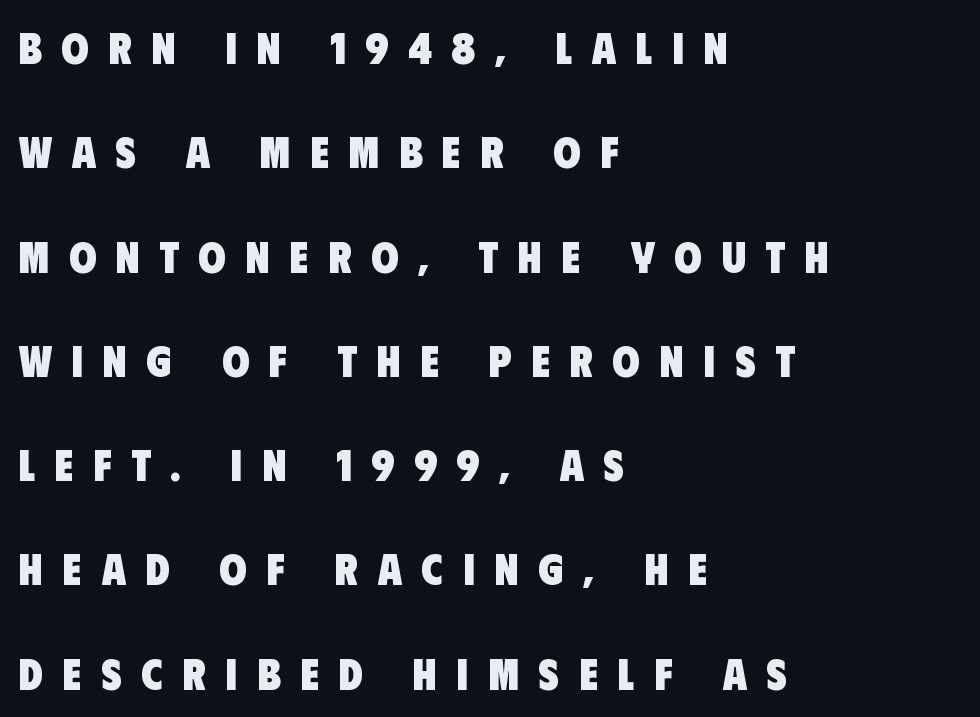
The image shows 44 px heavy, condensed sans-serif type; set left-aligned, loose line spacing (2.37x), unusually wide letter spacing (+0.45 em), not underlined; low stroke contrast and a large x-height.
